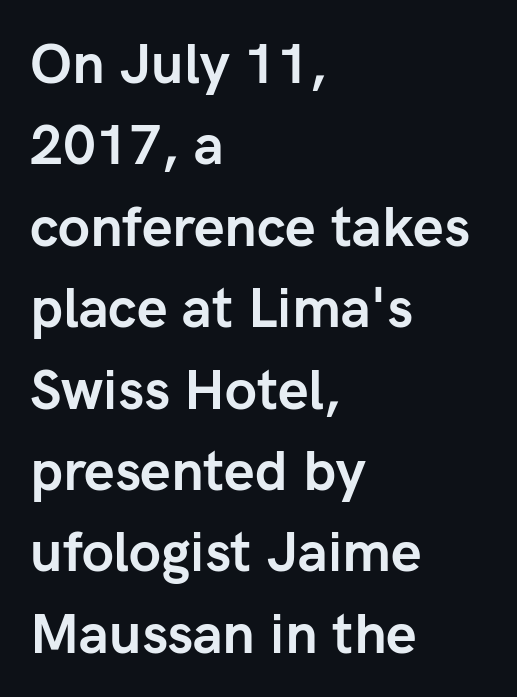
Q: Is the text bold? A: Yes.
Q: Is the text italic (slanted)? A: No, it is upright.
Q: Is the typeface a serif or a sans-serif typeface? A: Sans-serif.
Q: Is the text underlined? A: No.
Q: How is the paragraph aligned? A: Left-aligned.
Q: Is the spacing between letters normal or unusually wide? A: Normal.
Q: Is the spacing between lines tight, normal or loose? A: Normal.
Q: Width (condensed, normal, or wide)? A: Normal.
Q: Stroke contrast? A: Low.
Q: x-height? A: Medium.
Q: Monospaced? A: No.
